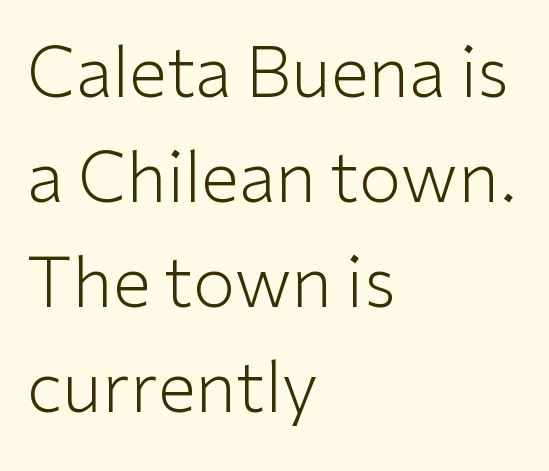
{"serif": "no", "italic": "no", "bold": "no", "weight": "light", "width": "normal", "stroke_contrast": "low", "x_height": "medium", "monospaced": "no", "underline": "no", "align": "left", "line_spacing": "normal", "line_spacing_ratio": 1.52, "letter_spacing": "normal", "letter_spacing_em": 0.0, "glyph_px": 69}
